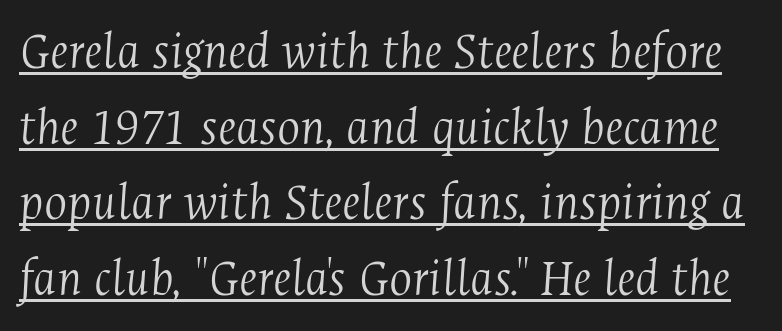
{"serif": "yes", "italic": "yes", "lean": "right", "slant_degrees": 4, "bold": "no", "weight": "light", "width": "condensed", "stroke_contrast": "medium", "x_height": "medium", "monospaced": "no", "underline": "yes", "line_spacing": "normal", "line_spacing_ratio": 1.4, "letter_spacing": "normal", "letter_spacing_em": 0.0, "glyph_px": 54}
